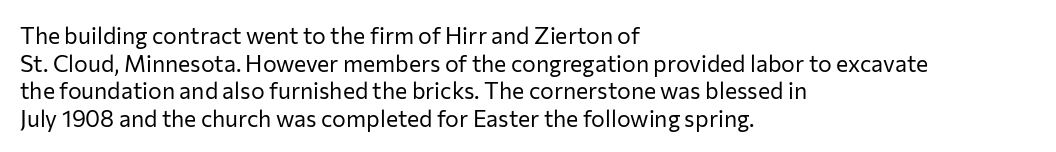
{"italic": "no", "bold": "no", "underline": "no", "align": "left", "line_spacing_ratio": 1.2, "letter_spacing": "normal", "letter_spacing_em": 0.0, "glyph_px": 23}
